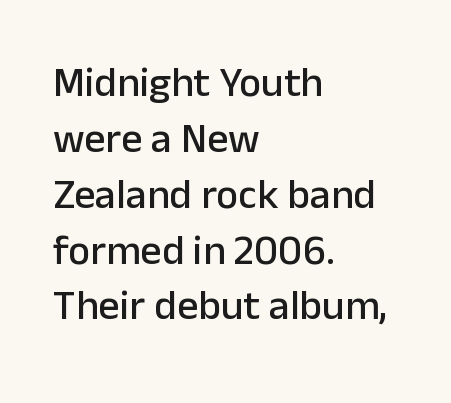
Notice how descenders clear the ascenders below comfortably — that's standard leading. Look at the bottom of the vertical strokes: they stop flat, with no serifs. Compared with typical body copy, the letter spacing here is the same. The rendering anchors every line to the left-hand side.
